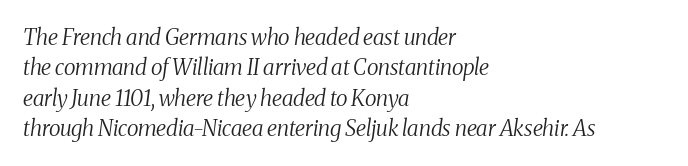
The image shows 22 px text type, italic (leaning right); set left-aligned, normal line spacing (1.38x), normal letter spacing, not underlined.
